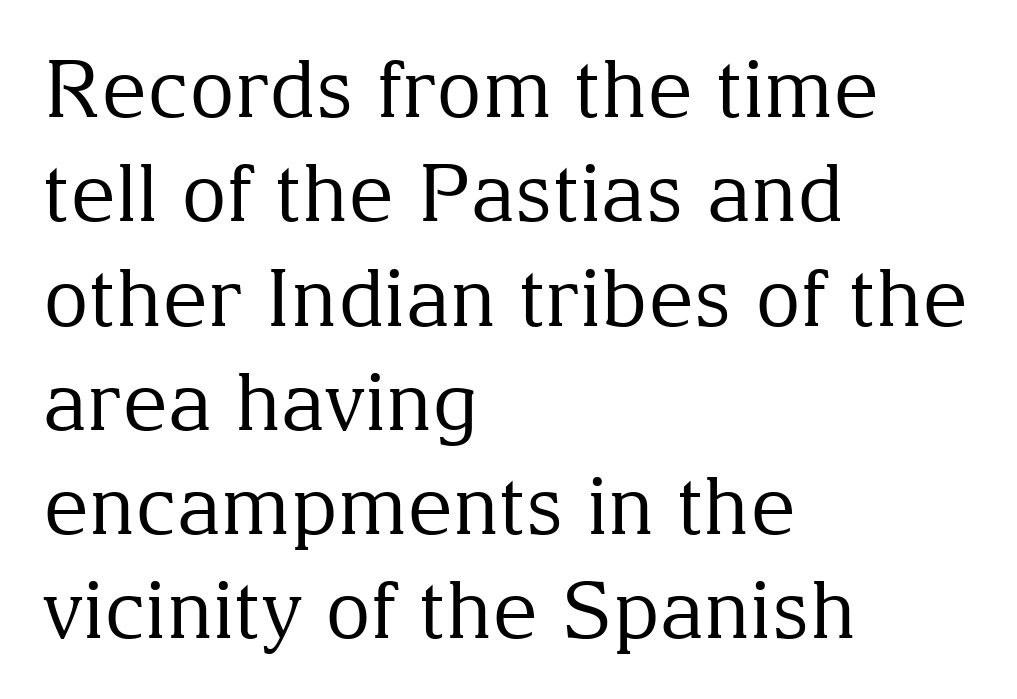
No heavy texture on the line: the type isn't bold. Each letter keeps its own natural width here, so spacing adapts to shape. The type family on display is of the serif kind. The rag falls on the right side of this text block.
